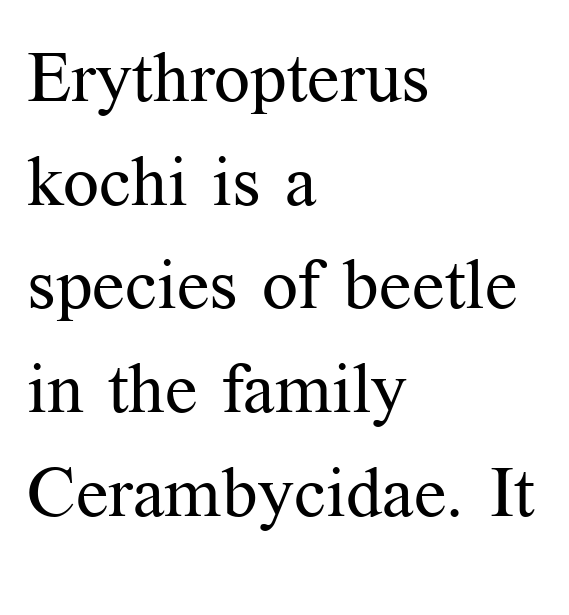
The image shows 71 px regular-weight serif type, upright; set left-aligned, normal line spacing (1.46x), normal letter spacing, not underlined; medium stroke contrast and a medium x-height.
